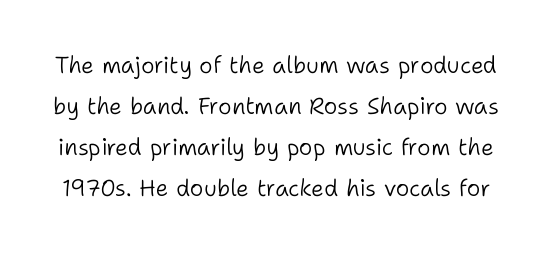
Q: Is the text bold? A: No.
Q: Is the text italic (slanted)? A: No, it is upright.
Q: Is the text underlined? A: No.
Q: Is the spacing between letters normal or unusually wide? A: Normal.
